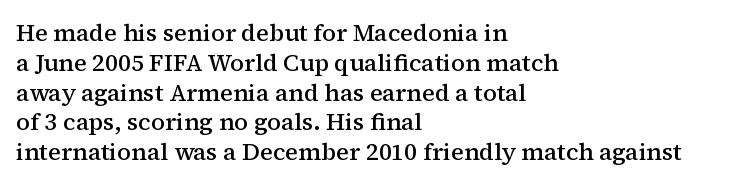
The letters stand upright; this is a roman face. Underline: absent. The sample has been set in demibold, a notch under bold. Here the glyphs are tracked normally, forming tight word shapes.
